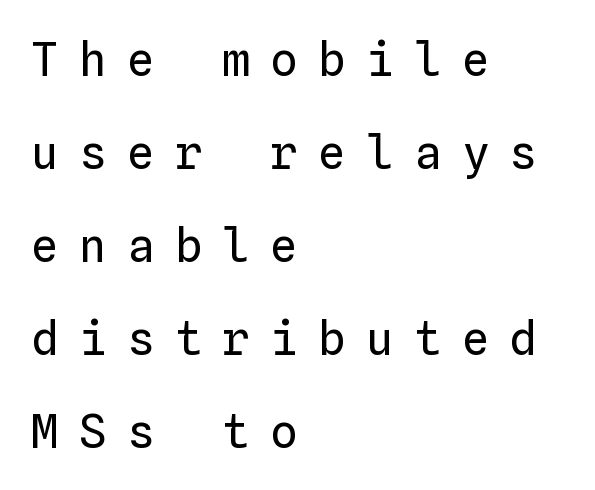
The image shows 46 px regular-weight type, upright, monospaced; set left-aligned, loose line spacing (2.02x), unusually wide letter spacing (+0.44 em), not underlined; low stroke contrast and a medium x-height.
